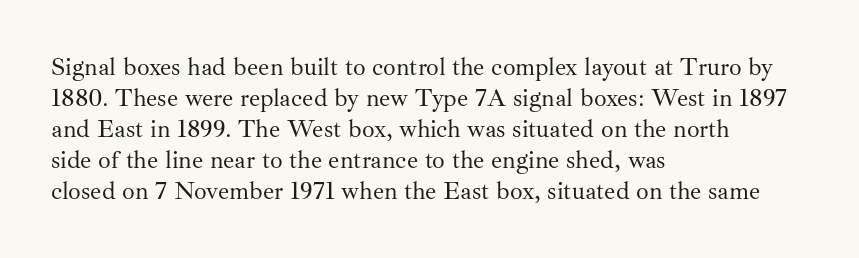
Q: Is the text bold? A: No.
Q: Is the text italic (slanted)? A: No, it is upright.
Q: Is the text underlined? A: No.
Q: How is the paragraph aligned? A: Left-aligned.
Q: Is the spacing between letters normal or unusually wide? A: Normal.
